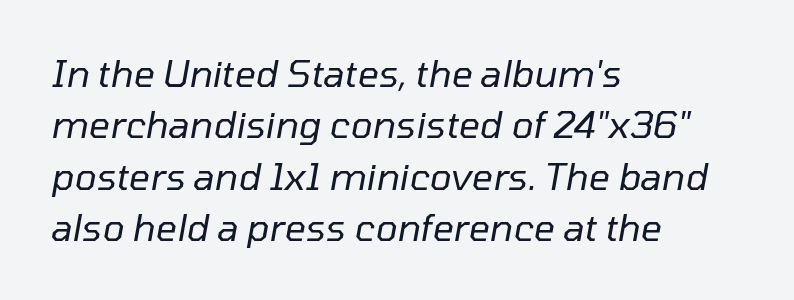
The line texture is even and compact thanks to regular tracking. Horizontal alignment here is leftward, the default for most running prose. The text carries the slant typical of an italic or oblique font. A typesetter would call this leading conventional body-copy spacing. Type without underlining.
